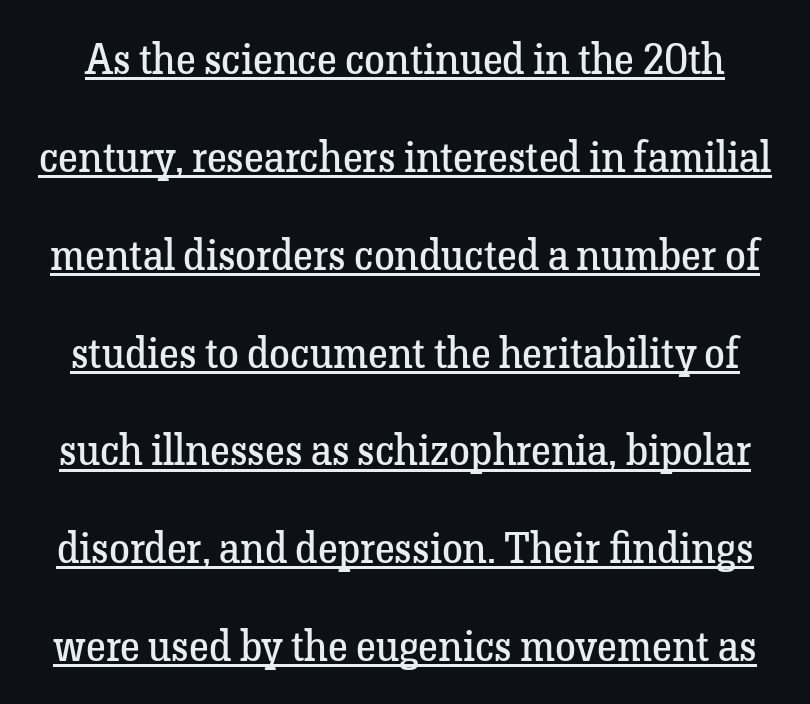
Q: Is the text bold? A: No.
Q: Is the text italic (slanted)? A: No, it is upright.
Q: Is the typeface a serif or a sans-serif typeface? A: Serif.
Q: Is the text underlined? A: Yes.
Q: Is the spacing between letters normal or unusually wide? A: Normal.
Q: Is the spacing between lines tight, normal or loose? A: Loose.
Q: Width (condensed, normal, or wide)? A: Normal.
Q: Stroke contrast? A: Low.
Q: x-height? A: Medium.
Q: Monospaced? A: No.
